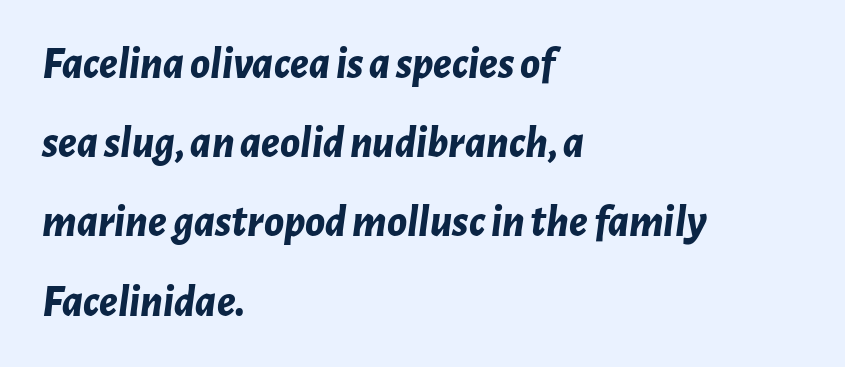
It's the slanting kind of type. How heavy is the stroke? Heavy — this is a bold. Nobody drew a line under any word here. Each word holds together tightly as a unit, with standard inter-letter gaps. Do the characters align in a grid? No, the font is proportional. Alignment: flush left.
